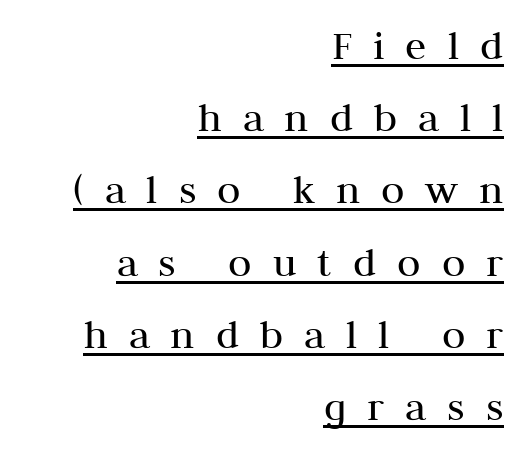
The image shows 43 px regular-weight serif type, upright; set right-aligned, normal line spacing (1.68x), unusually wide letter spacing (+0.49 em), underlined; medium stroke contrast and a medium x-height.
